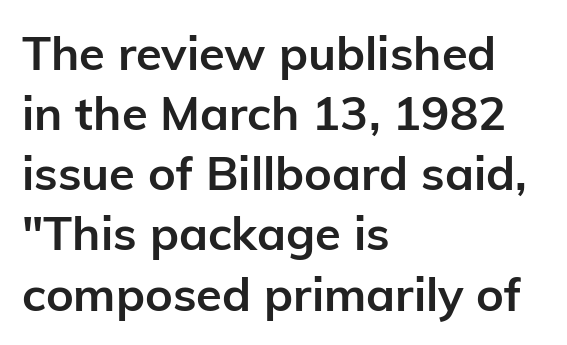
Q: Is the text bold? A: Yes.
Q: Is the text italic (slanted)? A: No, it is upright.
Q: Is the typeface a serif or a sans-serif typeface? A: Sans-serif.
Q: Is the text underlined? A: No.
Q: How is the paragraph aligned? A: Left-aligned.
Q: Is the spacing between letters normal or unusually wide? A: Normal.
Q: Is the spacing between lines tight, normal or loose? A: Normal.
Q: Width (condensed, normal, or wide)? A: Normal.
Q: Stroke contrast? A: Low.
Q: x-height? A: Medium.
Q: Monospaced? A: No.
